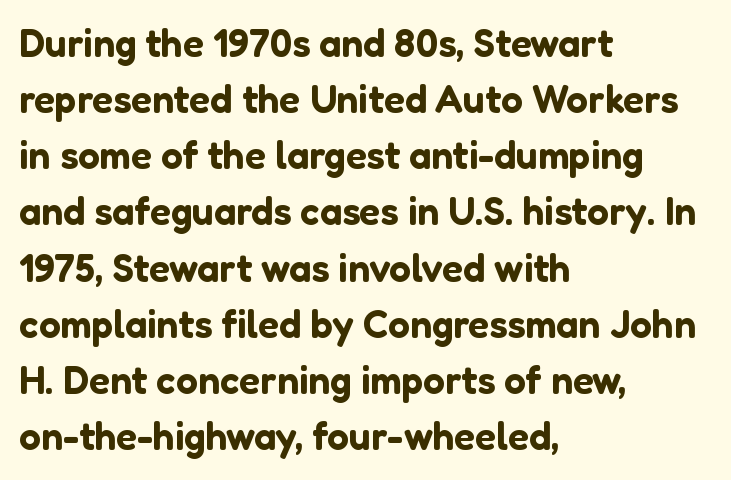
{"serif": "no", "italic": "no", "width": "normal", "stroke_contrast": "low", "x_height": "medium", "monospaced": "no", "underline": "no", "align": "left", "line_spacing": "normal", "line_spacing_ratio": 1.44, "letter_spacing": "normal", "letter_spacing_em": 0.0, "glyph_px": 39}
